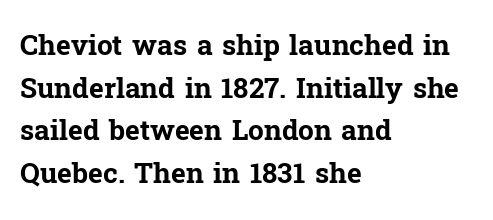
The image shows 28 px bold serif type, upright; set left-aligned, normal line spacing (1.52x), normal letter spacing, not underlined; low stroke contrast and a medium x-height.
